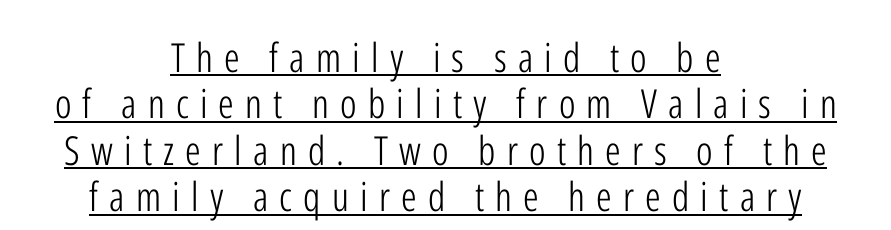
{"serif": "no", "italic": "no", "bold": "no", "weight": "light", "width": "condensed", "stroke_contrast": "low", "x_height": "medium", "monospaced": "no", "underline": "yes", "align": "center", "line_spacing_ratio": 1.16, "letter_spacing": "wide", "letter_spacing_em": 0.28, "glyph_px": 40}
